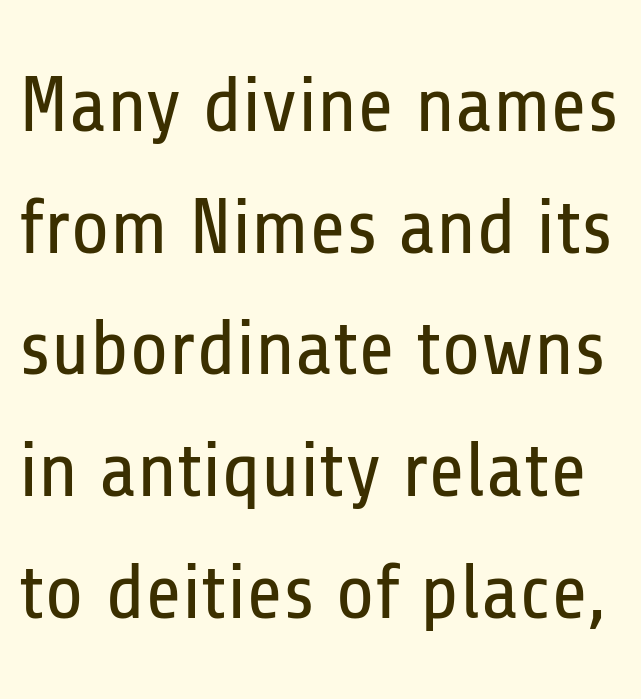
{"serif": "no", "italic": "no", "bold": "no", "weight": "regular", "width": "condensed", "stroke_contrast": "low", "x_height": "medium", "monospaced": "no", "underline": "no", "line_spacing": "normal", "line_spacing_ratio": 1.54, "letter_spacing": "normal", "letter_spacing_em": 0.0, "glyph_px": 79}
